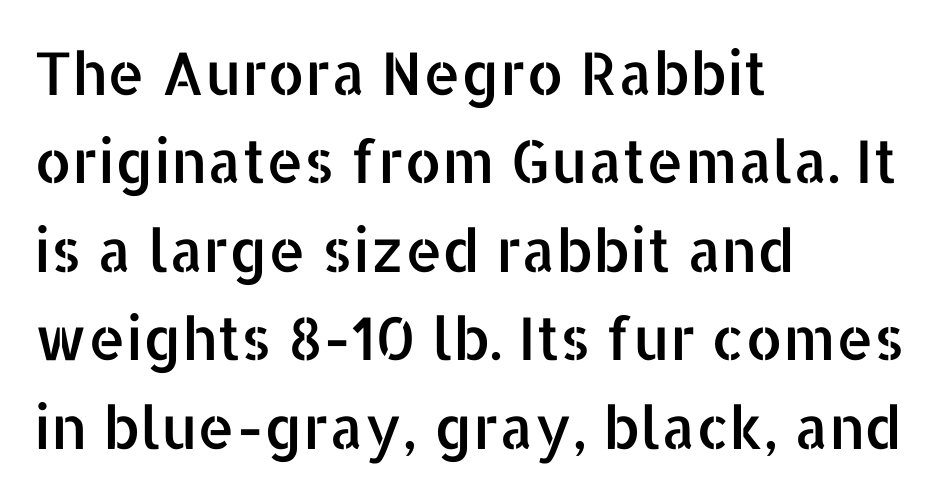
Q: Is the text italic (slanted)? A: No, it is upright.
Q: Is the typeface a serif or a sans-serif typeface? A: Sans-serif.
Q: Is the text underlined? A: No.
Q: How is the paragraph aligned? A: Left-aligned.
Q: Is the spacing between letters normal or unusually wide? A: Normal.
Q: Is the spacing between lines tight, normal or loose? A: Normal.
Q: Width (condensed, normal, or wide)? A: Normal.
Q: Stroke contrast? A: Low.
Q: x-height? A: Medium.
Q: Monospaced? A: No.
